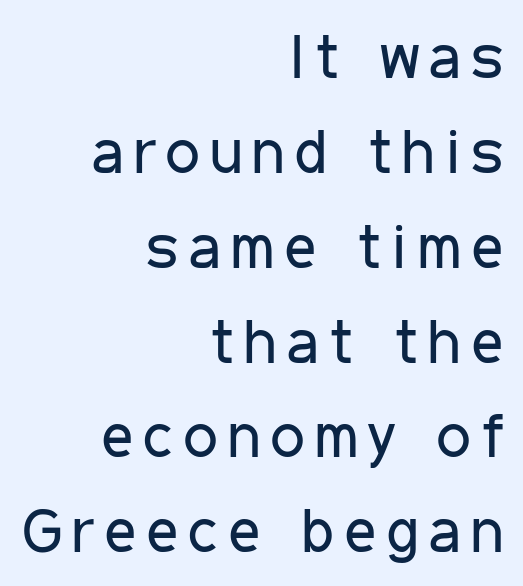
Q: Is the text bold? A: No.
Q: Is the text italic (slanted)? A: No, it is upright.
Q: Is the typeface a serif or a sans-serif typeface? A: Sans-serif.
Q: Is the text underlined? A: No.
Q: How is the paragraph aligned? A: Right-aligned.
Q: Is the spacing between lines tight, normal or loose? A: Normal.
Q: Width (condensed, normal, or wide)? A: Condensed.
Q: Stroke contrast? A: Low.
Q: x-height? A: Medium.
Q: Monospaced? A: No.
